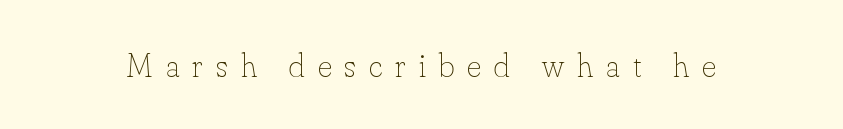
Q: Is the text bold? A: No.
Q: Is the text italic (slanted)? A: No, it is upright.
Q: Is the text underlined? A: No.
Q: Is the spacing between letters normal or unusually wide? A: Unusually wide.
Q: Width (condensed, normal, or wide)? A: Normal.
Q: Stroke contrast? A: Low.
Q: x-height? A: Small.
Q: Monospaced? A: No.
